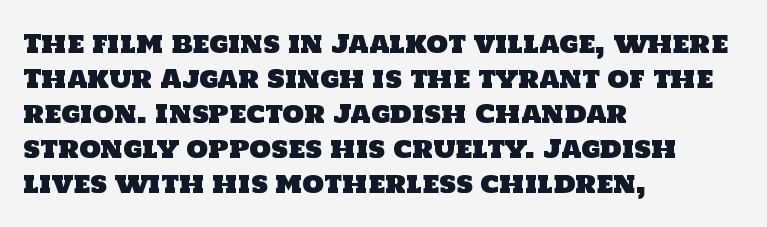
The space beneath each line is pristine and unruled. Short and long lines alike share a common starting point at left. Interline gaps are of average width in this sample. The type is set solid horizontally, with unmodified tracking.
